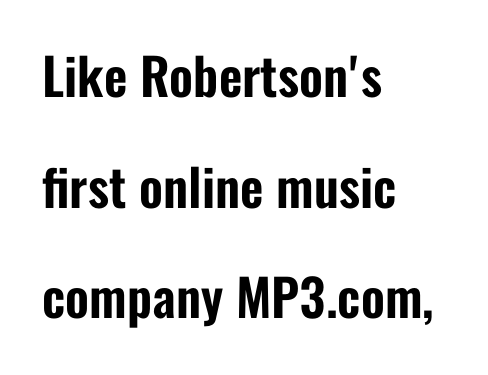
The image shows 51 px condensed sans-serif type, upright; set left-aligned, loose line spacing (2.17x), normal letter spacing, not underlined; low stroke contrast and a medium x-height.
